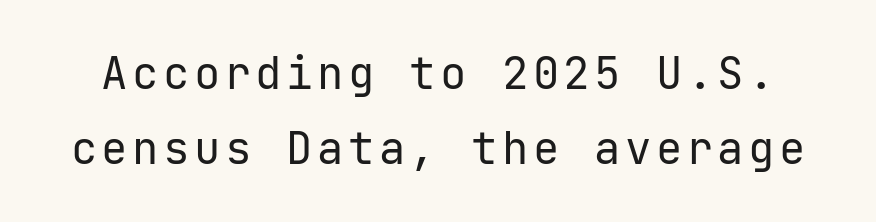
The image shows 44 px regular-weight sans-serif type, upright; set normal line spacing (1.7x), not underlined; low stroke contrast and a medium x-height.
